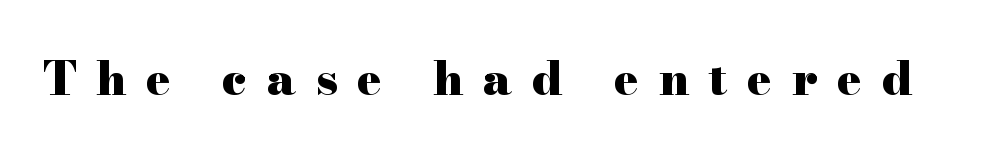
{"serif": "yes", "italic": "no", "bold": "yes", "weight": "heavy", "width": "wide", "stroke_contrast": "high", "x_height": "small", "monospaced": "no", "underline": "no", "letter_spacing": "wide", "letter_spacing_em": 0.43, "glyph_px": 46}
